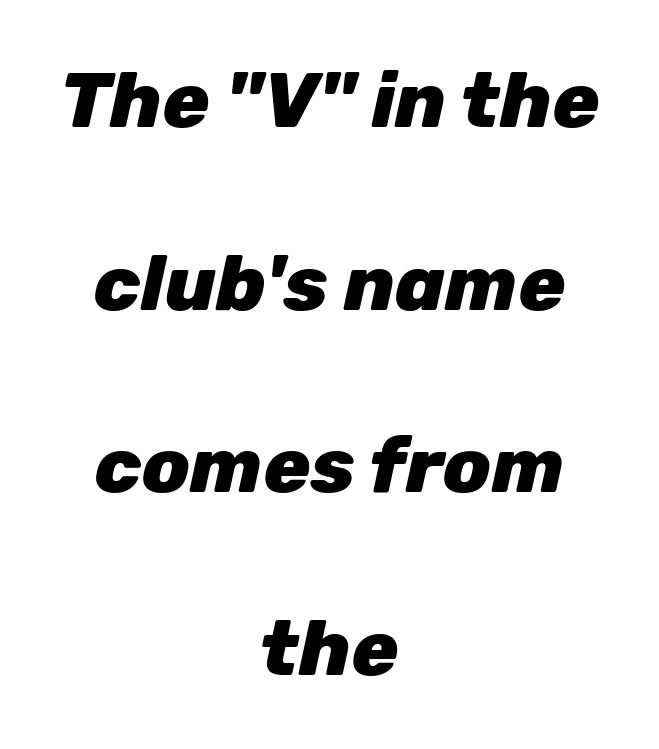
The image shows 78 px heavy type, italic (leaning right); set centered, loose line spacing (2.34x), normal letter spacing, not underlined; low stroke contrast and a medium x-height.
